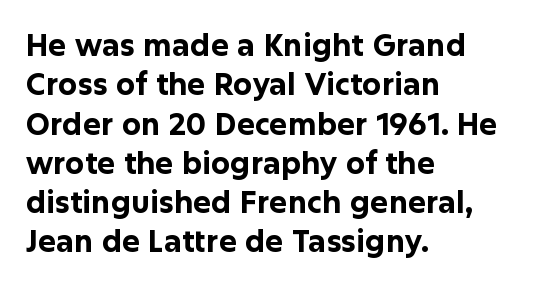
You can tell it's not italic because the verticals are truly vertical. Is this a fixed-width face? No — the glyphs have proportional, varying widths. The space between consecutive lines is moderate. Decoration check: the copy has no underline.
